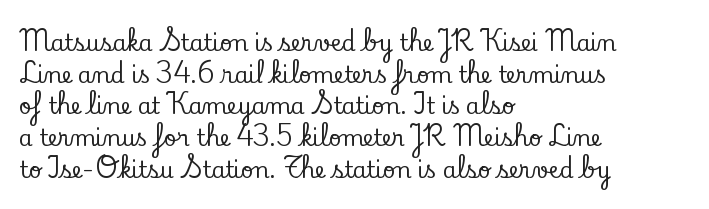
Ordinary non-slanted type is in use. Letter spacing: default. This sample is left-justified, so line endings fall wherever the words run out. Underline: absent. Successive baselines arrive at the customary interval.
